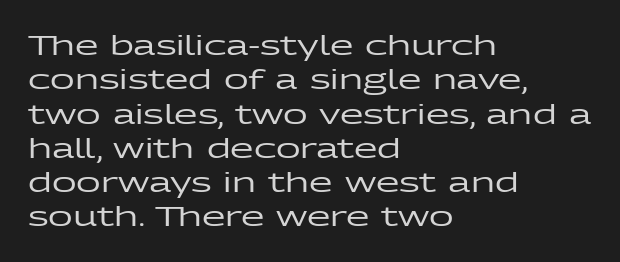
The image shows 27 px text type, upright; set left-aligned, normal line spacing (1.27x), normal letter spacing, not underlined.
